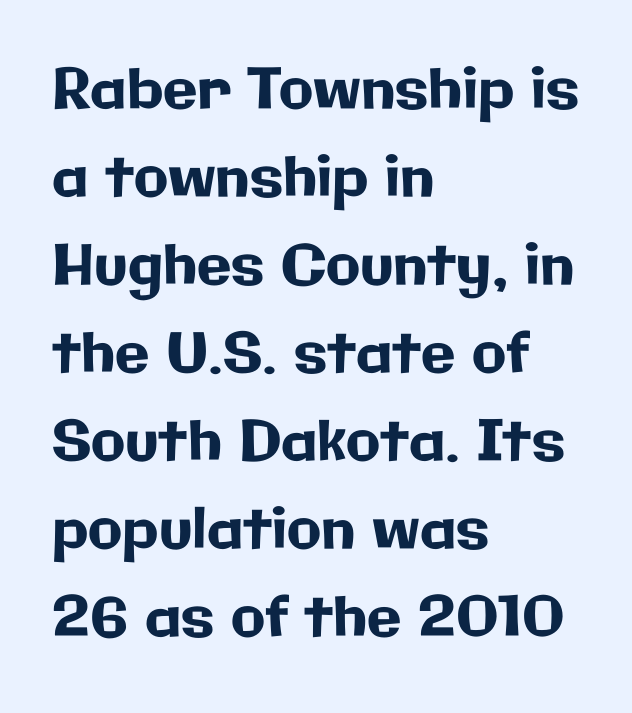
A typesetter would call this proportional, since set widths differ per character. All the whitespace from short lines collects on the right. In terms of leading, this rendering sits right in the middle. Serif or sans? Sans — the stroke terminals are bare. Here the glyphs are tracked normally, forming tight word shapes. Nobody drew a line under any word here.
